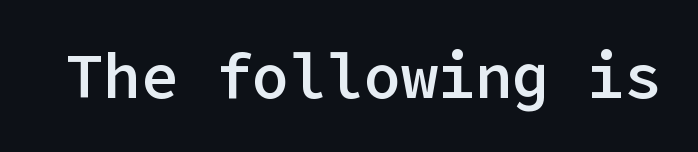
The image shows 62 px semibold sans-serif type, upright; set normal letter spacing, not underlined; low stroke contrast and a medium x-height.
